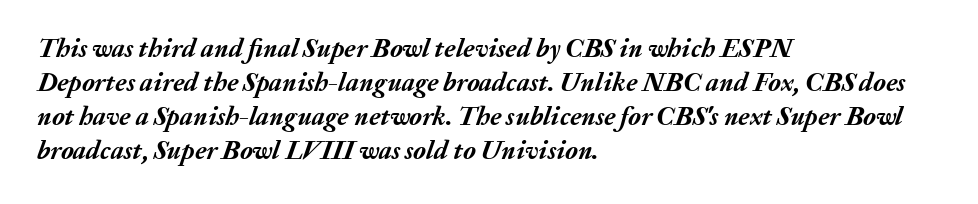
Q: Is the text bold? A: Yes.
Q: Is the text italic (slanted)? A: Yes, it leans right by about 20 degrees.
Q: Is the text underlined? A: No.
Q: How is the paragraph aligned? A: Left-aligned.
Q: Is the spacing between letters normal or unusually wide? A: Normal.
Q: Is the spacing between lines tight, normal or loose? A: Normal.
